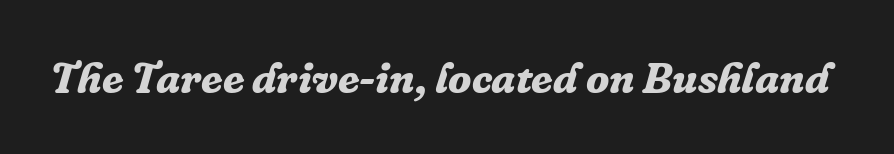
The sample has been set heavy, in full bold. Note the varied advance widths — an 'i' is clearly narrower than an 'm'. Does the type have serifs? Yes, each stem ends in a small foot. When letters slant like this, we call the style italic. The face used here is rendered with its standard letterfit. Any mark beneath the type? The region is blank.
